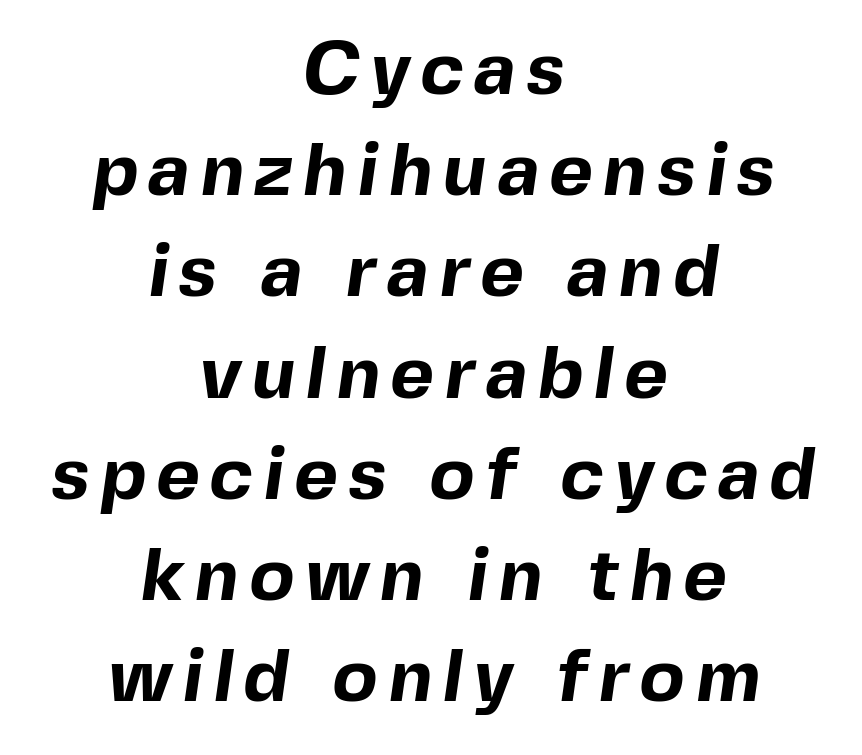
{"serif": "no", "bold": "yes", "weight": "bold", "width": "normal", "x_height": "medium", "monospaced": "no", "underline": "no", "align": "center", "line_spacing": "normal", "line_spacing_ratio": 1.35, "glyph_px": 75}
